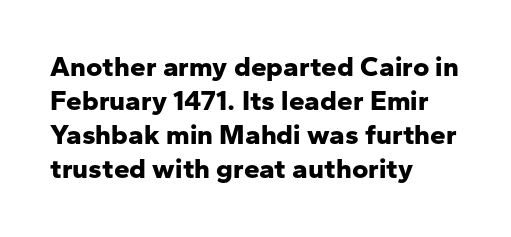
{"serif": "no", "italic": "no", "bold": "yes", "weight": "bold", "width": "normal", "stroke_contrast": "low", "x_height": "medium", "monospaced": "no", "underline": "no", "align": "left", "line_spacing_ratio": 1.22, "letter_spacing": "normal", "letter_spacing_em": 0.0, "glyph_px": 28}
